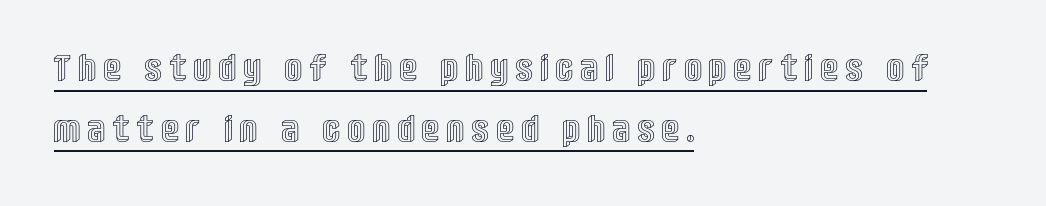
The image shows 36 px condensed type, upright; set left-aligned, normal line spacing (1.69x), unusually wide letter spacing (+0.26 em), underlined; a large x-height.
